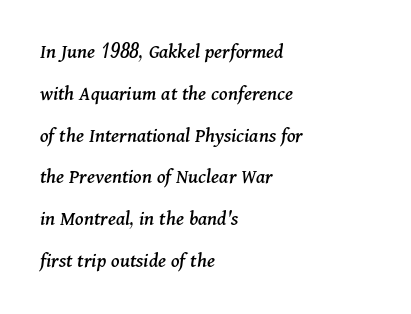
Lines of text with bare space underneath. The gaps between neighbouring characters are ordinary and unremarkable. Each line starts at the same left margin while the right side varies. This sample trades compactness for vertical openness between lines.
